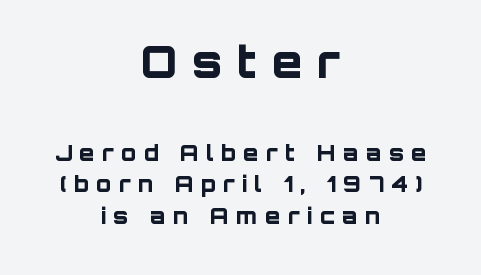
A sans-serif font was chosen for this passage. Character widths vary here, with narrow letters taking less room than wide ones. Compared with typical paragraphs, the rows here are spaced about the same. Any mark beneath the type? The region is blank.
